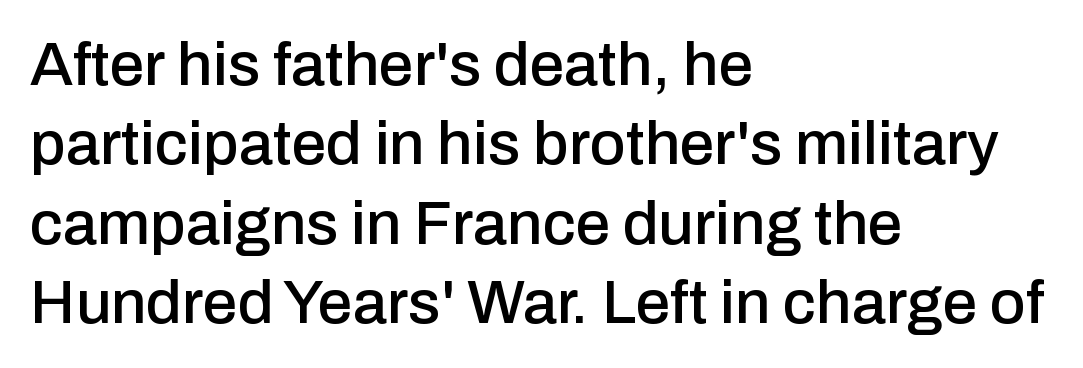
Q: Is the text italic (slanted)? A: No, it is upright.
Q: Is the typeface a serif or a sans-serif typeface? A: Sans-serif.
Q: Is the text underlined? A: No.
Q: How is the paragraph aligned? A: Left-aligned.
Q: Is the spacing between letters normal or unusually wide? A: Normal.
Q: Is the spacing between lines tight, normal or loose? A: Normal.
Q: Width (condensed, normal, or wide)? A: Normal.
Q: Stroke contrast? A: Low.
Q: x-height? A: Medium.
Q: Monospaced? A: No.
